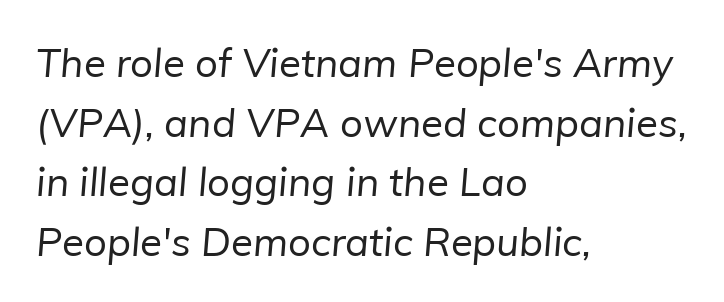
{"serif": "no", "bold": "no", "weight": "regular", "width": "normal", "stroke_contrast": "low", "x_height": "medium", "monospaced": "no", "underline": "no", "align": "left", "line_spacing": "normal", "line_spacing_ratio": 1.49, "letter_spacing": "normal", "letter_spacing_em": 0.0, "glyph_px": 40}
